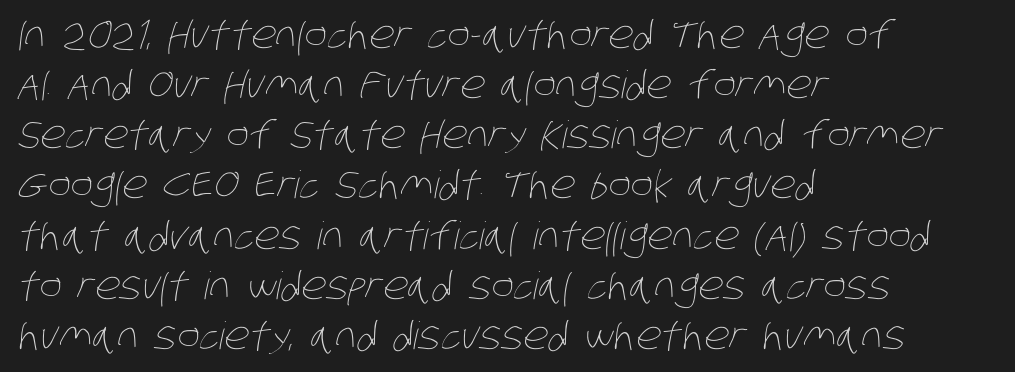
Q: Is the text bold? A: No.
Q: Is the text underlined? A: No.
Q: How is the paragraph aligned? A: Left-aligned.
Q: Is the spacing between letters normal or unusually wide? A: Normal.
Q: Is the spacing between lines tight, normal or loose? A: Normal.
Q: Width (condensed, normal, or wide)? A: Condensed.
Q: Stroke contrast? A: Low.
Q: x-height? A: Large.
Q: Monospaced? A: No.
